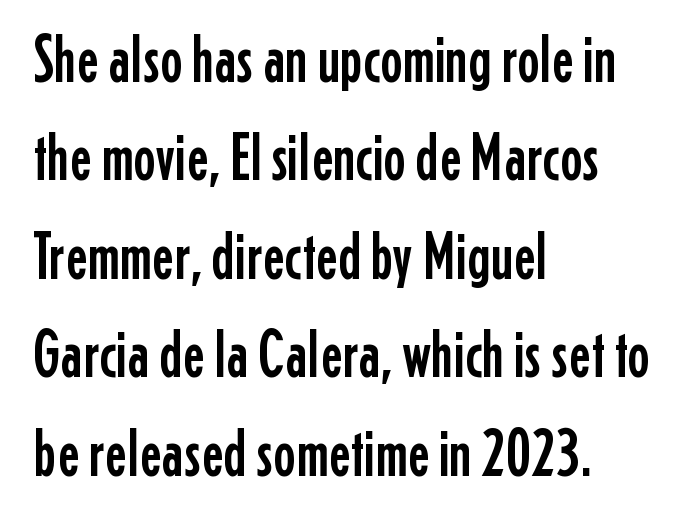
Designer's note — italics off, roman on. Stroke terminals: plain, sans-serif. This sample keeps an unexceptional amount of space between lines. The text block is weighted toward the left margin, trailing off unevenly rightward.
